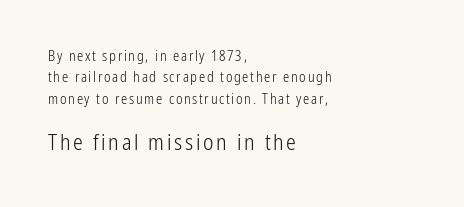
The image shows 22 px text type, upright; set left-aligned, normal line spacing (1.53x), not underlined; the second (bottom) block is 1.57x larger.
